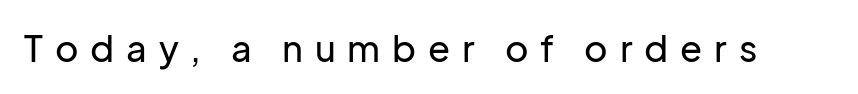
Q: Is the text italic (slanted)? A: No, it is upright.
Q: Is the typeface a serif or a sans-serif typeface? A: Sans-serif.
Q: Is the text underlined? A: No.
Q: Is the spacing between letters normal or unusually wide? A: Unusually wide.
Q: Width (condensed, normal, or wide)? A: Normal.
Q: Stroke contrast? A: Low.
Q: x-height? A: Medium.
Q: Monospaced? A: No.
